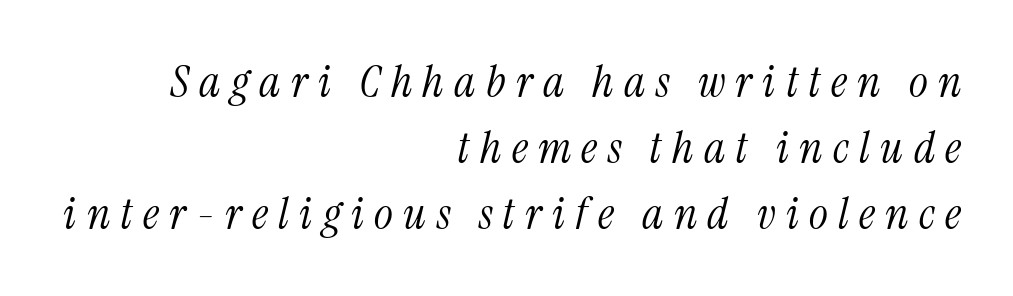
Between one letter and the next there's a generous, obvious gap. Think of a printed novel: that variable character pitch is what you see here. Summary of vertical rhythm: regular, with standard interline spacing. This rendering employs a face with finishing strokes, i.e., a serif. Nothing heavy about these letters — not bold at all. Words float on clear page, feet unadorned.
